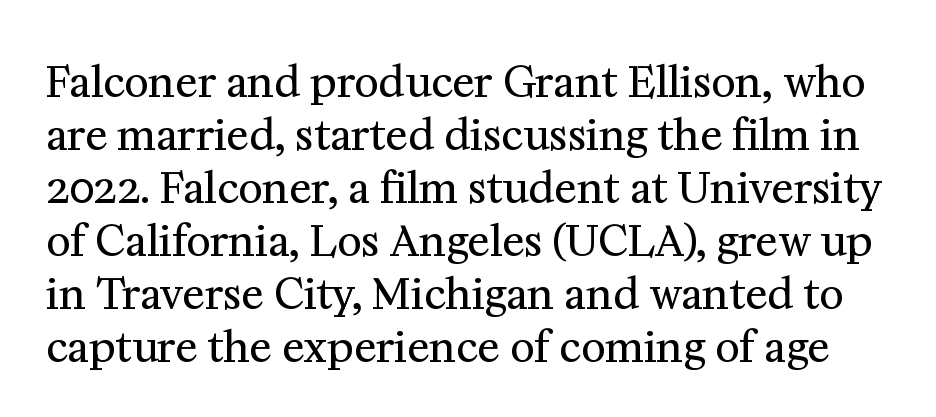
Q: Is the text bold? A: No.
Q: Is the text italic (slanted)? A: No, it is upright.
Q: Is the typeface a serif or a sans-serif typeface? A: Serif.
Q: Is the text underlined? A: No.
Q: Is the spacing between letters normal or unusually wide? A: Normal.
Q: Is the spacing between lines tight, normal or loose? A: Normal.
Q: Width (condensed, normal, or wide)? A: Normal.
Q: Stroke contrast? A: Medium.
Q: x-height? A: Medium.
Q: Monospaced? A: No.
